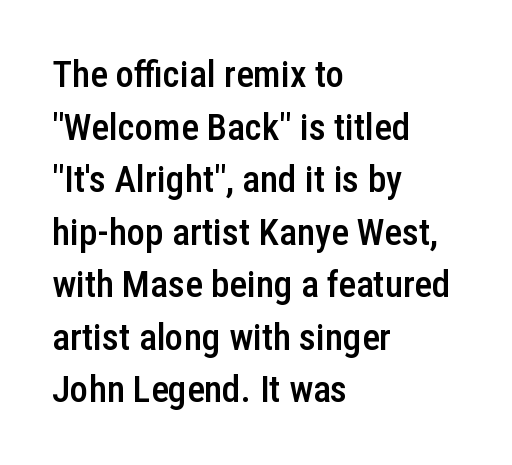
The image shows 37 px semibold, condensed sans-serif type, upright; set left-aligned, normal line spacing (1.42x), normal letter spacing, not underlined; low stroke contrast and a medium x-height.
